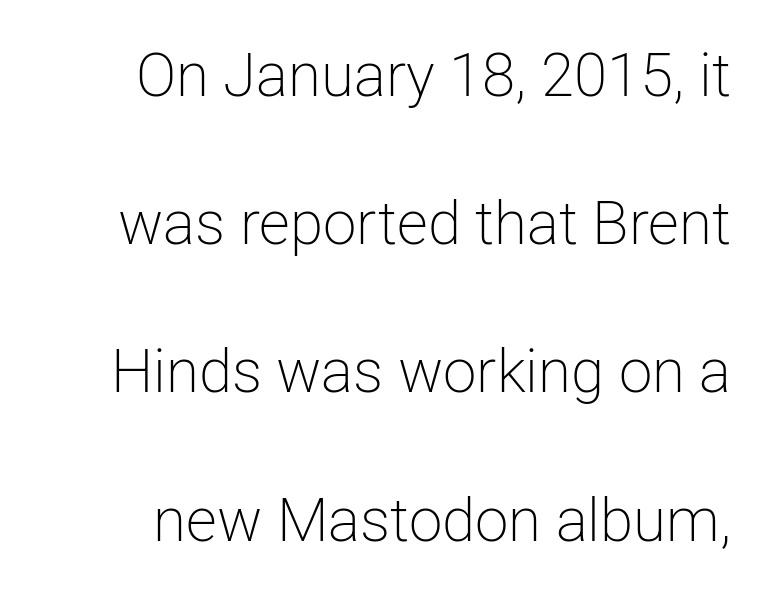
Q: Is the text bold? A: No.
Q: Is the text italic (slanted)? A: No, it is upright.
Q: Is the typeface a serif or a sans-serif typeface? A: Sans-serif.
Q: Is the text underlined? A: No.
Q: Is the spacing between letters normal or unusually wide? A: Normal.
Q: Is the spacing between lines tight, normal or loose? A: Loose.
Q: Width (condensed, normal, or wide)? A: Normal.
Q: Stroke contrast? A: Low.
Q: x-height? A: Medium.
Q: Monospaced? A: No.
